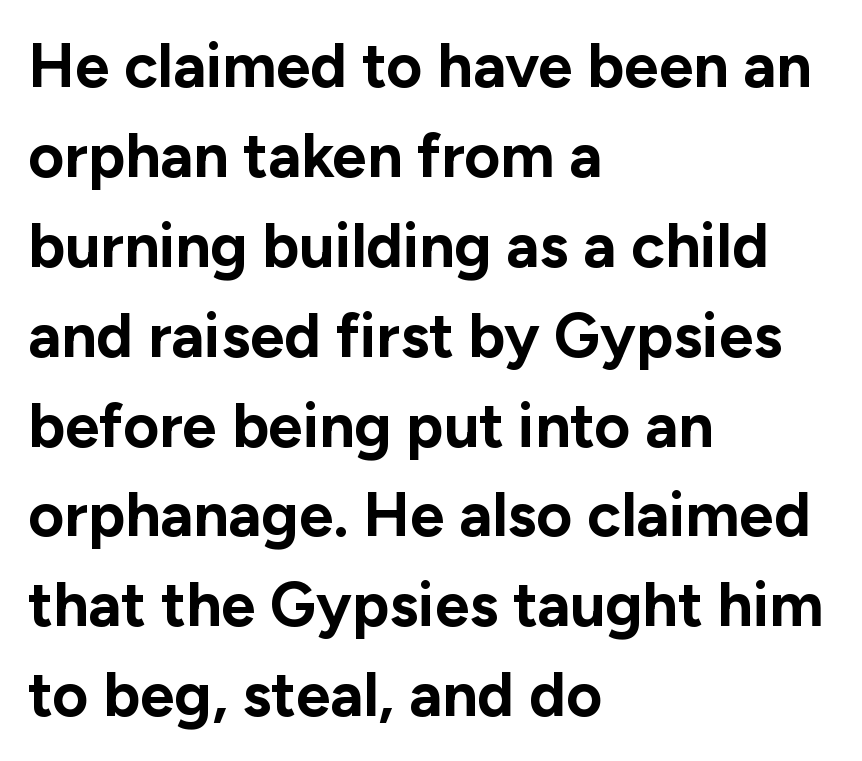
Every row of glyphs begins at an identical x-position on the left. The typeface chosen for these lines omits serifs. The passage shown stacks its lines at a standard gap. Weight check: bold — yes, fully. The axis of the letterforms is exactly vertical. The passage shown is typed in a proportional face where columns would drift.
